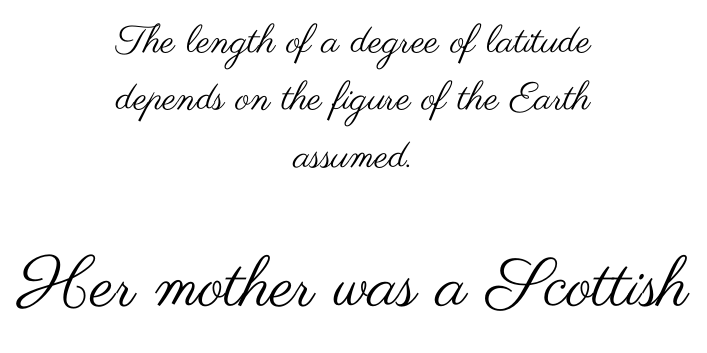
The image shows 68 px regular-weight, wide sans-serif type; set centered, normal line spacing (1.47x), normal letter spacing, not underlined; the second (bottom) block is 1.74x larger; medium stroke contrast and a small x-height.
